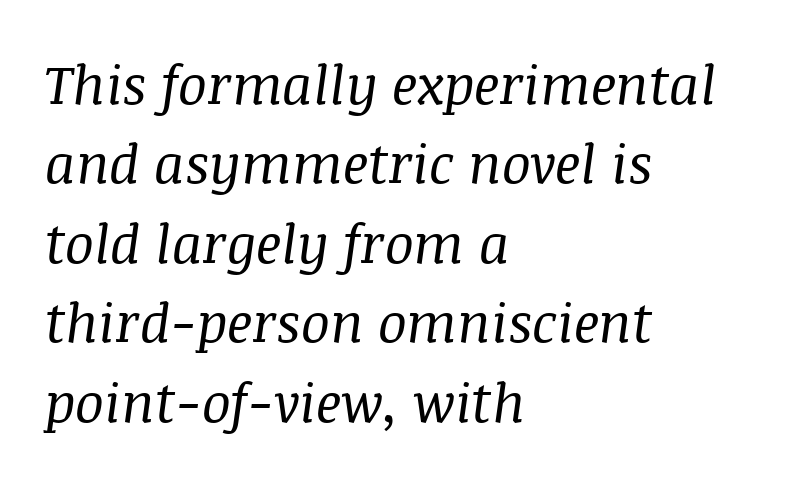
Each letter keeps its own natural width here, so spacing adapts to shape. Spacing between characters is what you'd get straight out of the box. Is this a heavy cut? Hardly; it is regular or lighter. Reading down the block, your eye returns to a fixed left position each line.
